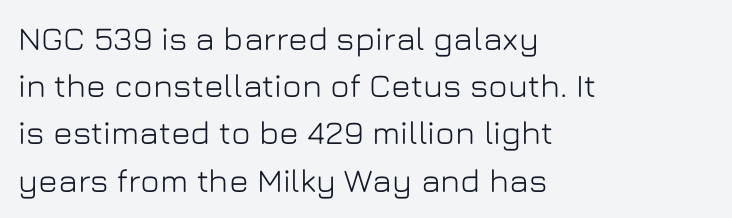
The image shows 33 px sans-serif type, upright; set left-aligned, normal line spacing (1.43x), normal letter spacing, not underlined; low stroke contrast and a medium x-height.
